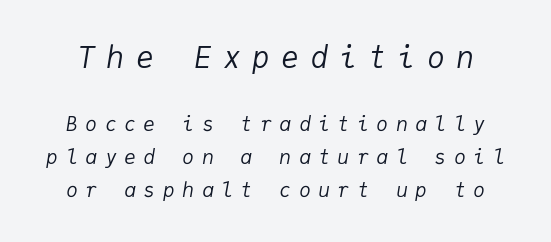
The image shows 30 px regular-weight type, italic (leaning right), monospaced; set normal line spacing (1.65x), unusually wide letter spacing (+0.37 em), not underlined; the first (top) block is 1.5x larger; low stroke contrast and a medium x-height.
